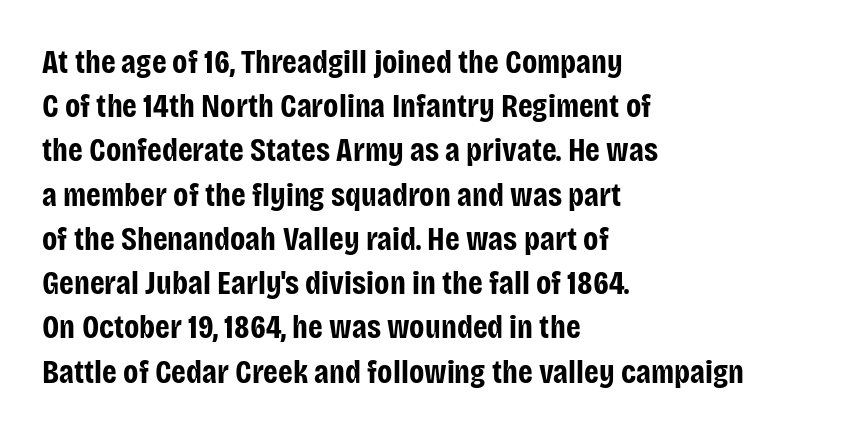
{"serif": "no", "italic": "no", "bold": "yes", "weight": "bold", "width": "condensed", "stroke_contrast": "low", "x_height": "large", "monospaced": "no", "underline": "no", "align": "left", "line_spacing": "normal", "line_spacing_ratio": 1.34, "letter_spacing": "normal", "letter_spacing_em": 0.0, "glyph_px": 33}
